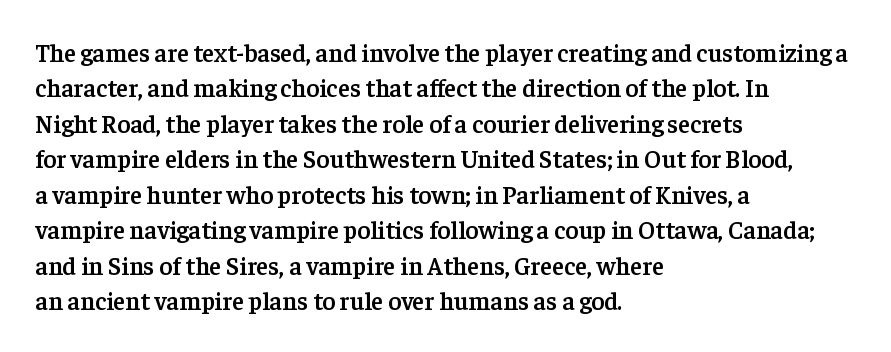
Every letter is mildly thick-stroked: semibold rather than bold. The passage is arranged the way most books set body copy — flush left. The axis of the letterforms is exactly vertical. The rendering uses a moderate line-height, typical for paragraphs.
